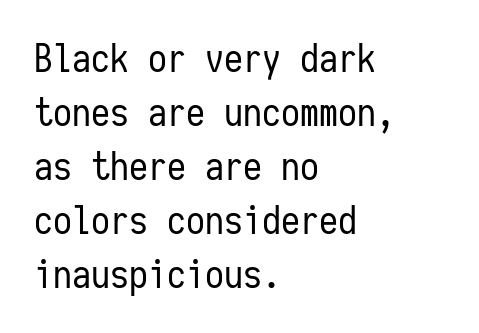
The image shows 38 px regular-weight, condensed sans-serif type, upright, monospaced; set left-aligned, normal line spacing (1.42x), normal letter spacing, not underlined; low stroke contrast and a medium x-height.
